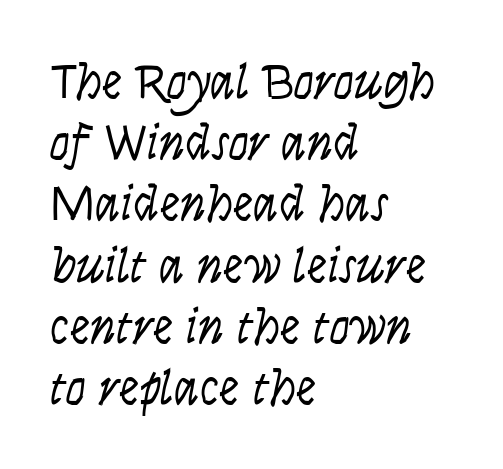
Think standard paragraph weight, or any step lighter than that. The rendering applies a slant to the glyphs. Short note: letters normally spaced. The passage shown is not underscored anywhere. Each line starts at the same left margin while the right side varies.
